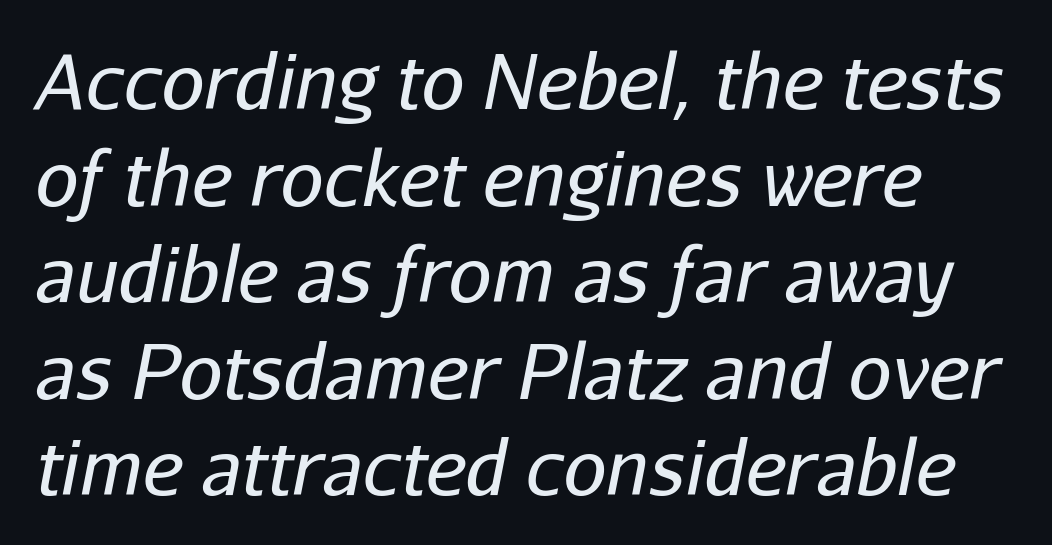
The image shows 76 px regular-weight type, italic (leaning right); set left-aligned, normal line spacing (1.27x), normal letter spacing, not underlined; low stroke contrast and a medium x-height.
